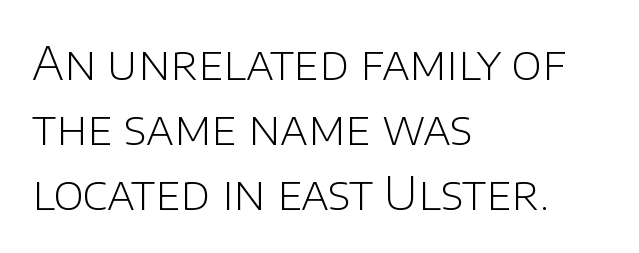
The image shows 46 px light sans-serif type, upright; set left-aligned, normal line spacing (1.41x), normal letter spacing, not underlined; low stroke contrast and a large x-height.
